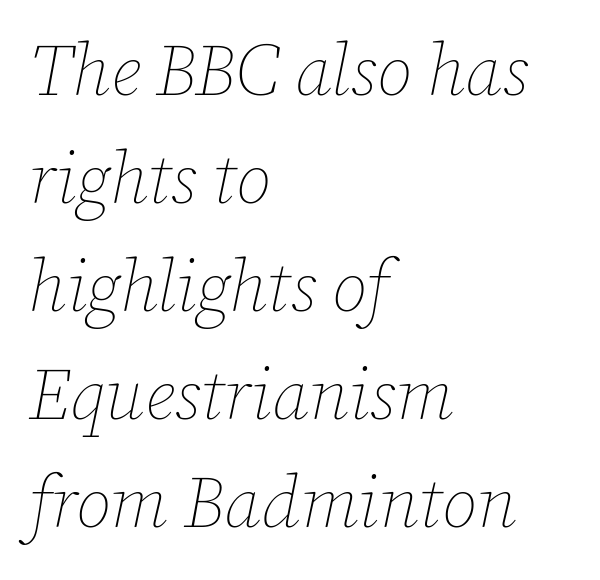
Here the designer chose a conventional face with non-uniform glyph widths. Reading down the column, the eye jumps a familiar distance to each next line. Weight: regular or lighter. Looking at the ascenders, they clearly lean.
